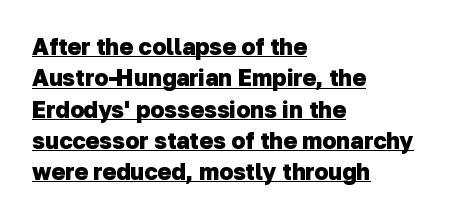
The image shows 23 px bold type; set left-aligned, normal line spacing (1.36x), normal letter spacing, underlined.
